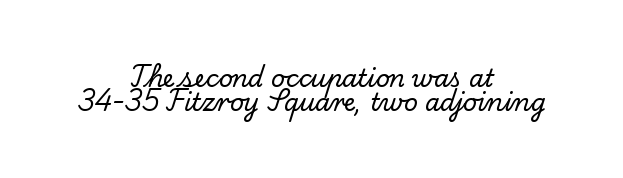
Q: Is the text italic (slanted)? A: Yes.
Q: Is the text underlined? A: No.
Q: How is the paragraph aligned? A: Centered.
Q: Is the spacing between letters normal or unusually wide? A: Normal.
Q: Is the spacing between lines tight, normal or loose? A: Tight.
